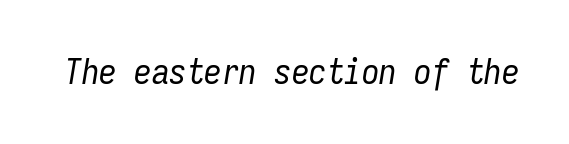
The image shows 35 px regular-weight, condensed type, italic (leaning right), monospaced; set normal letter spacing, not underlined; low stroke contrast and a medium x-height.
